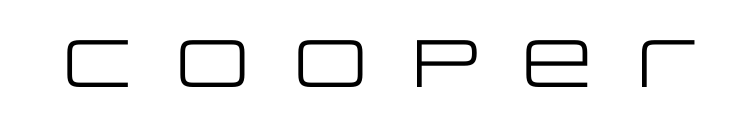
The image shows 67 px regular-weight, wide sans-serif type, upright; set unusually wide letter spacing (+0.2 em), not underlined; low stroke contrast and a large x-height.
